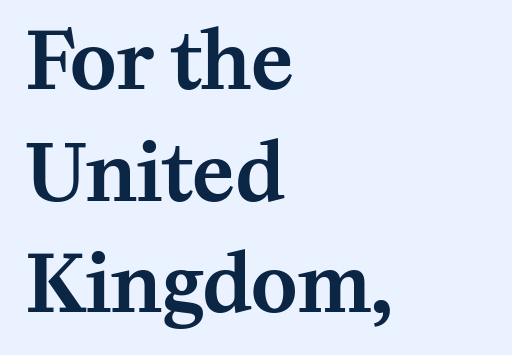
The type sits square on the baseline with zero lean. These lines are composed in type with serifs. Think of a printed novel: that variable character pitch is what you see here. The string is rendered with underlining switched off. The lines sit at an ordinary, default distance from one another.
